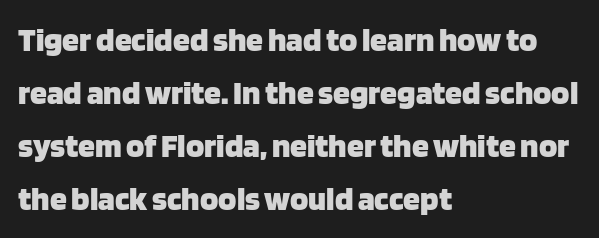
{"serif": "no", "italic": "no", "bold": "yes", "weight": "heavy", "width": "normal", "stroke_contrast": "low", "x_height": "large", "monospaced": "no", "underline": "no", "align": "left", "line_spacing": "normal", "line_spacing_ratio": 1.56, "letter_spacing": "normal", "letter_spacing_em": 0.0, "glyph_px": 34}
